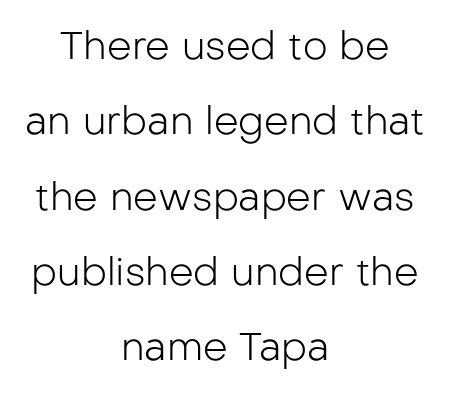
The image shows 39 px light sans-serif type, upright; set centered, loose line spacing (1.93x), normal letter spacing, not underlined; low stroke contrast and a medium x-height.
